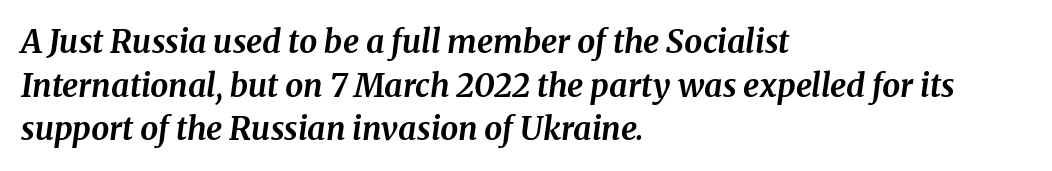
{"serif": "yes", "italic": "yes", "lean": "right", "slant_degrees": 8, "bold": "yes", "weight": "bold", "width": "normal", "stroke_contrast": "medium", "x_height": "medium", "monospaced": "no", "underline": "no", "align": "left", "line_spacing": "normal", "line_spacing_ratio": 1.36, "letter_spacing": "normal", "letter_spacing_em": 0.0, "glyph_px": 32}
